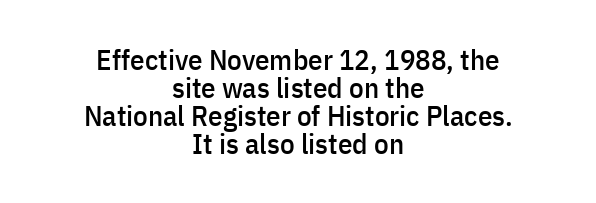
Upright lettering throughout. Reading down the column, the eye jumps only a short way to each next line. This rendering leaves character spacing at its baseline value. This rendering uses center alignment, leaving both contours irregular but symmetric. A clean baseline with only descenders dipping below it. These lines are composed in type without serifs.
